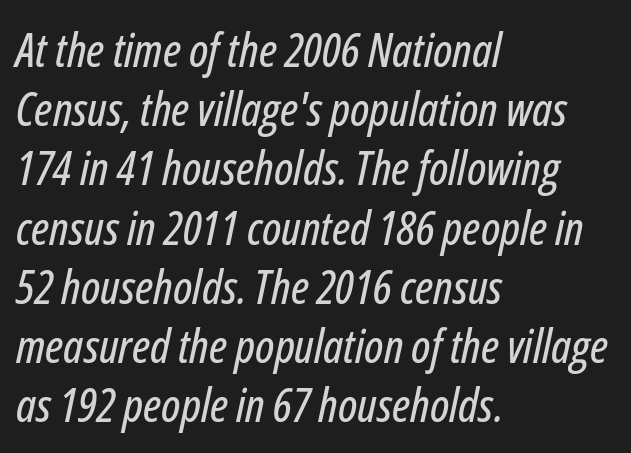
{"italic": "yes", "lean": "right", "slant_degrees": 12, "width": "condensed", "stroke_contrast": "low", "x_height": "medium", "monospaced": "no", "underline": "no", "align": "left", "line_spacing": "normal", "line_spacing_ratio": 1.26, "letter_spacing": "normal", "letter_spacing_em": 0.0, "glyph_px": 47}
